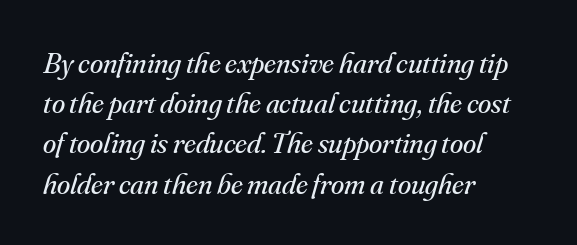
{"serif": "yes", "italic": "yes", "lean": "right", "slant_degrees": 16, "bold": "no", "weight": "regular", "width": "normal", "stroke_contrast": "medium", "x_height": "small", "monospaced": "no", "underline": "no", "align": "left", "line_spacing": "normal", "line_spacing_ratio": 1.34, "letter_spacing": "normal", "letter_spacing_em": 0.0, "glyph_px": 30}
